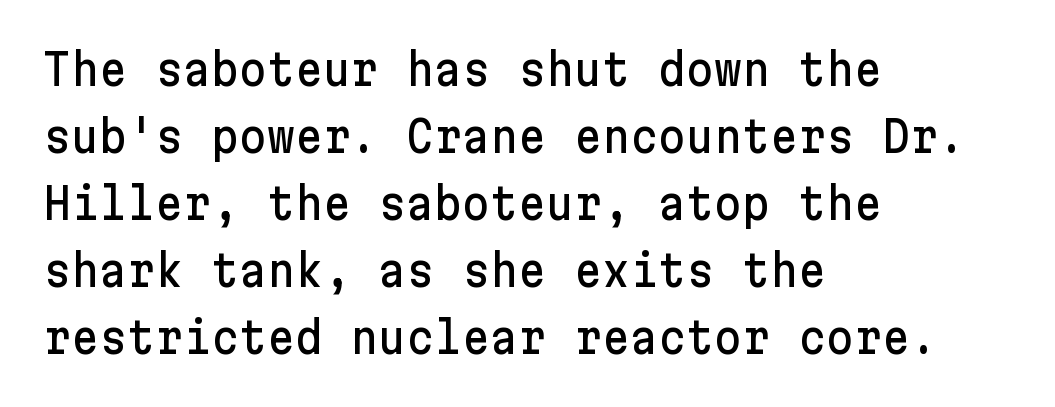
Q: Is the text italic (slanted)? A: No, it is upright.
Q: Is the typeface a serif or a sans-serif typeface? A: Sans-serif.
Q: Is the text underlined? A: No.
Q: How is the paragraph aligned? A: Left-aligned.
Q: Is the spacing between letters normal or unusually wide? A: Normal.
Q: Is the spacing between lines tight, normal or loose? A: Normal.
Q: Width (condensed, normal, or wide)? A: Normal.
Q: Stroke contrast? A: Low.
Q: x-height? A: Medium.
